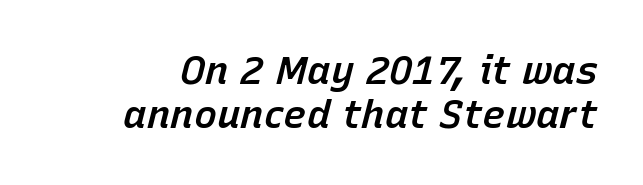
The image shows 39 px semibold type, italic (leaning right); set tight line spacing (1.13x), normal letter spacing, not underlined; low stroke contrast and a medium x-height.
